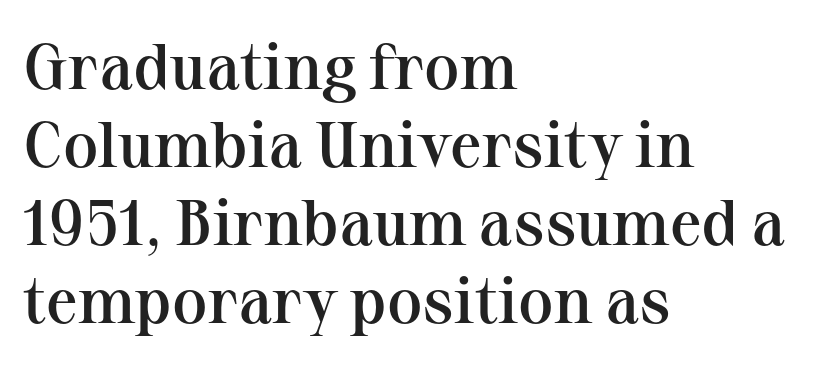
{"serif": "yes", "italic": "no", "bold": "semi", "weight": "semibold", "width": "normal", "stroke_contrast": "medium", "x_height": "medium", "monospaced": "no", "underline": "no", "align": "left", "line_spacing_ratio": 1.22, "letter_spacing": "normal", "letter_spacing_em": 0.0, "glyph_px": 64}
